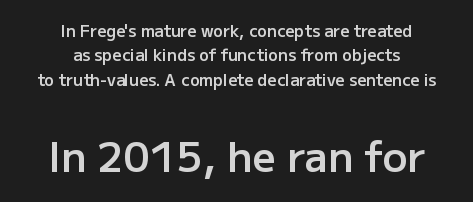
Size hierarchy here favors the trailing block over the leading one. The space between consecutive lines is moderate. The rendering keeps characters at their native spacing. Serifs: no, the terminals of the letterforms are clean.
